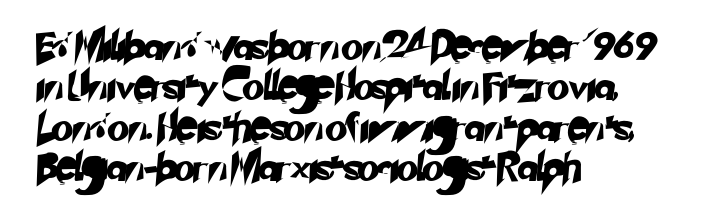
Nobody touched the tracking dial on this one. Which margin do the lines hug? The left one — the right edge is uneven. You could not count columns in this text — the font is proportionally spaced. Words float on clear page, feet unadorned.
